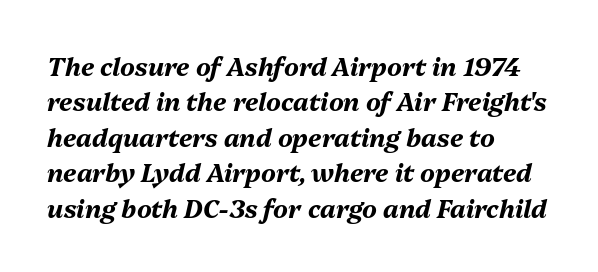
Q: Is the text bold? A: Yes.
Q: Is the text italic (slanted)? A: Yes, it leans right by about 13 degrees.
Q: Is the text underlined? A: No.
Q: How is the paragraph aligned? A: Left-aligned.
Q: Is the spacing between letters normal or unusually wide? A: Normal.
Q: Is the spacing between lines tight, normal or loose? A: Normal.
